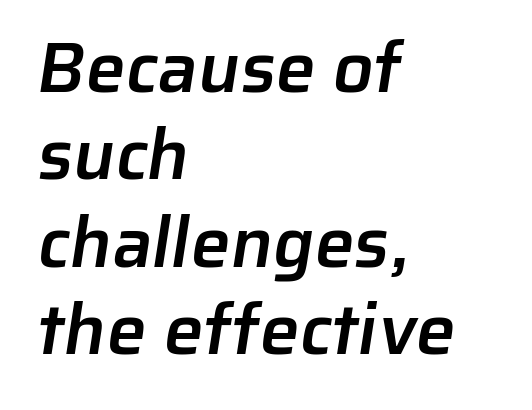
The image shows 71 px semibold sans-serif type; set left-aligned, line spacing 1.23x, normal letter spacing, not underlined; low stroke contrast and a medium x-height.
